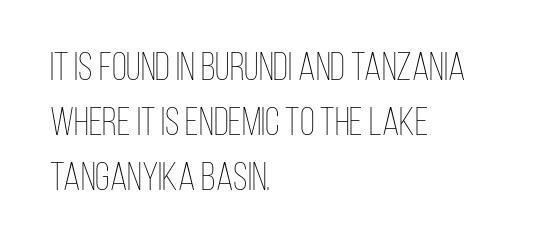
The image shows 39 px thin, condensed type, upright; set left-aligned, normal line spacing (1.41x), normal letter spacing, not underlined; low stroke contrast and a large x-height.
